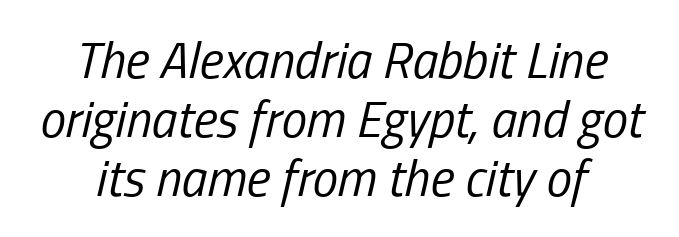
Each stroke keeps to a modest, everyday thickness or less. Compared with typical body copy, the letter spacing here is the same. The space beneath each line is pristine and unruled. Where is the straight margin? There isn't one; the lines are centered. This sample has the flowing, uneven cadence of proportional lettering. The whole block is typeset with a tilt.
